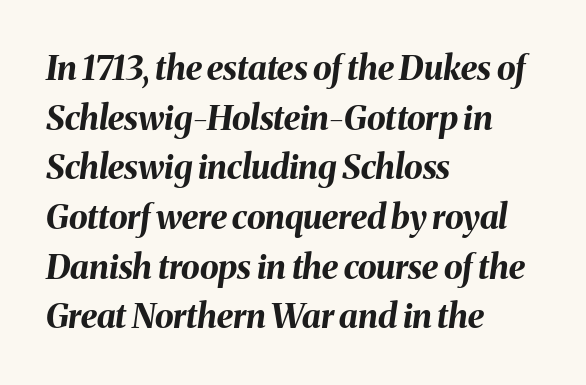
In terms of letterspacing, this is plain default setting. The typesetting leans heavy: a genuine bold. Leftover space on each line is placed entirely after the last word. Bare-footed words on every line. A typesetter would mark this as italic. Quick note: interline space is typical.
